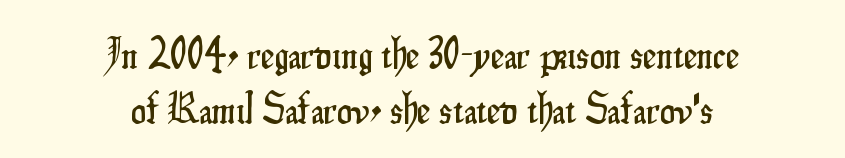
Q: Is the text italic (slanted)? A: No, it is upright.
Q: Is the typeface a serif or a sans-serif typeface? A: Sans-serif.
Q: Is the text underlined? A: No.
Q: How is the paragraph aligned? A: Centered.
Q: Is the spacing between letters normal or unusually wide? A: Normal.
Q: Is the spacing between lines tight, normal or loose? A: Normal.
Q: Width (condensed, normal, or wide)? A: Condensed.
Q: Stroke contrast? A: Low.
Q: x-height? A: Small.
Q: Monospaced? A: No.
